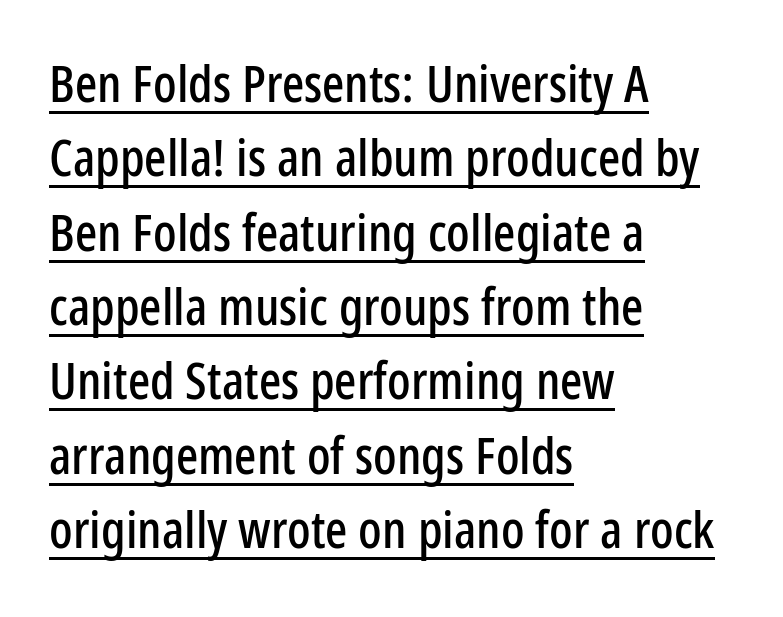
Q: Is the text italic (slanted)? A: No, it is upright.
Q: Is the typeface a serif or a sans-serif typeface? A: Sans-serif.
Q: Is the text underlined? A: Yes.
Q: How is the paragraph aligned? A: Left-aligned.
Q: Is the spacing between letters normal or unusually wide? A: Normal.
Q: Is the spacing between lines tight, normal or loose? A: Normal.
Q: Width (condensed, normal, or wide)? A: Condensed.
Q: Stroke contrast? A: Low.
Q: x-height? A: Medium.
Q: Monospaced? A: No.
